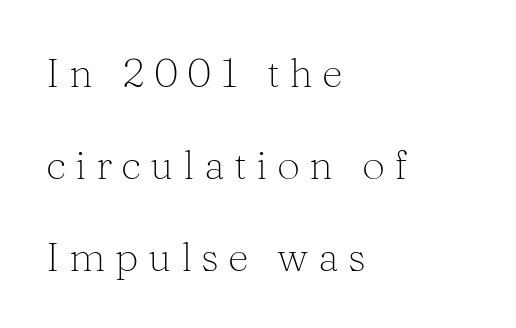
The image shows 41 px light serif type, upright; set left-aligned, loose line spacing (2.24x), unusually wide letter spacing (+0.23 em), not underlined; medium stroke contrast and a medium x-height.
